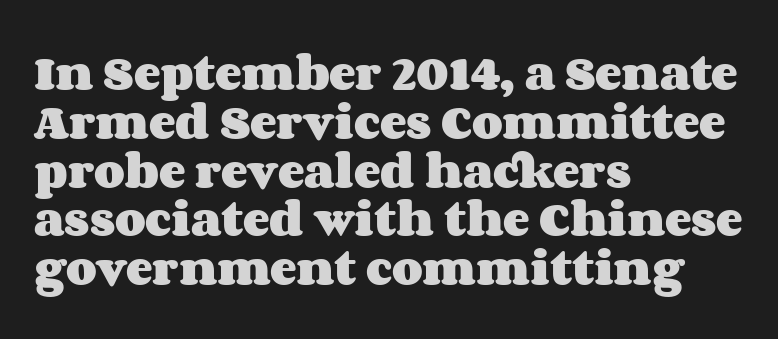
The image shows 40 px heavy, wide type, upright; set left-aligned, line spacing 1.22x, normal letter spacing, not underlined; medium stroke contrast and a large x-height.
